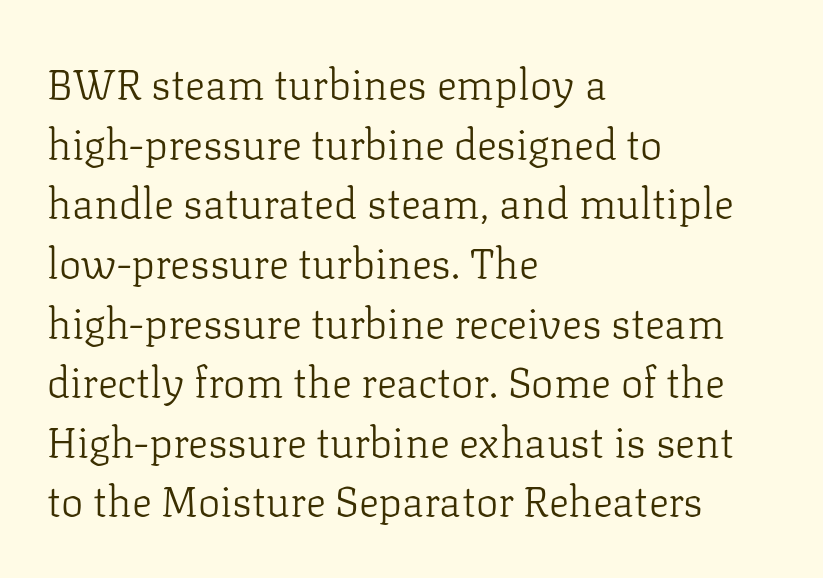
The image shows 42 px light serif type, upright; set left-aligned, normal line spacing (1.42x), normal letter spacing, not underlined; low stroke contrast and a medium x-height.
